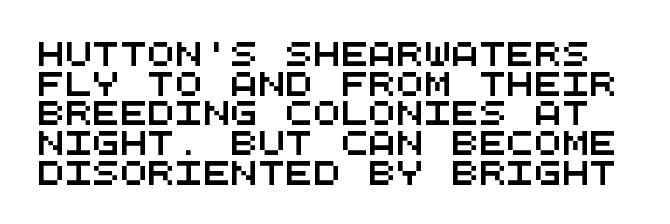
The image shows 23 px text type; set normal line spacing (1.29x), normal letter spacing, not underlined.
